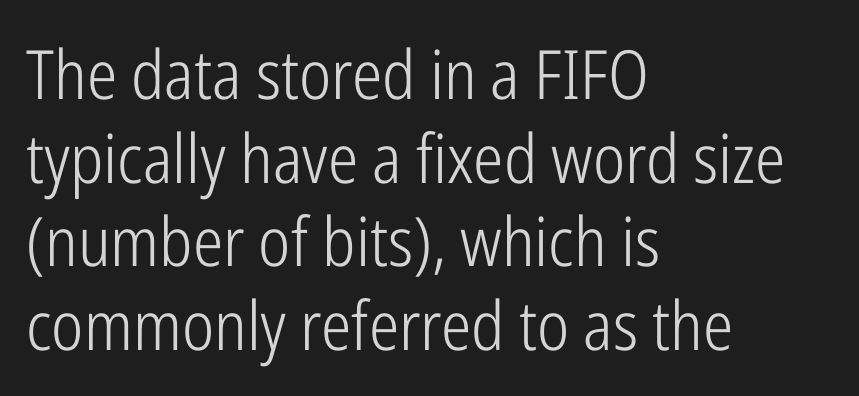
Q: Is the text bold? A: No.
Q: Is the text italic (slanted)? A: No, it is upright.
Q: Is the typeface a serif or a sans-serif typeface? A: Sans-serif.
Q: Is the text underlined? A: No.
Q: How is the paragraph aligned? A: Left-aligned.
Q: Is the spacing between letters normal or unusually wide? A: Normal.
Q: Width (condensed, normal, or wide)? A: Condensed.
Q: Stroke contrast? A: Low.
Q: x-height? A: Medium.
Q: Monospaced? A: No.
